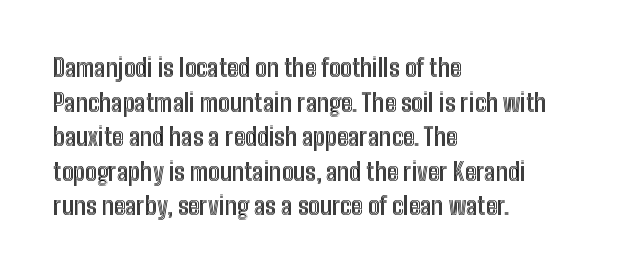
Q: Is the text italic (slanted)? A: No, it is upright.
Q: Is the text underlined? A: No.
Q: How is the paragraph aligned? A: Left-aligned.
Q: Is the spacing between letters normal or unusually wide? A: Normal.
Q: Is the spacing between lines tight, normal or loose? A: Normal.
